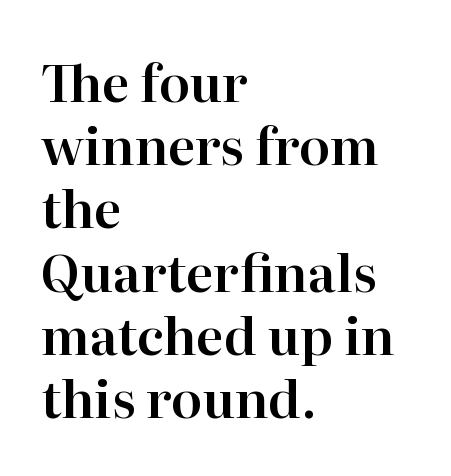
Q: Is the text italic (slanted)? A: No, it is upright.
Q: Is the typeface a serif or a sans-serif typeface? A: Serif.
Q: Is the text underlined? A: No.
Q: How is the paragraph aligned? A: Left-aligned.
Q: Is the spacing between letters normal or unusually wide? A: Normal.
Q: Width (condensed, normal, or wide)? A: Normal.
Q: Stroke contrast? A: High.
Q: x-height? A: Medium.
Q: Monospaced? A: No.
